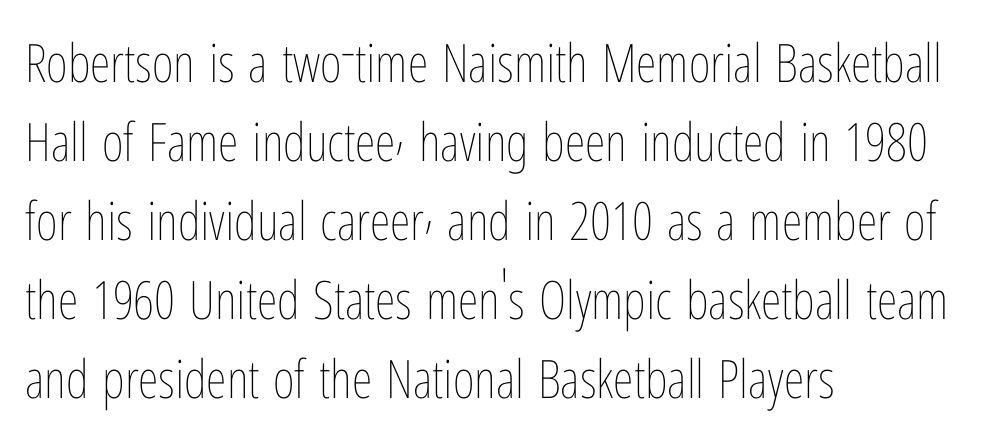
{"italic": "no", "bold": "no", "weight": "thin", "width": "condensed", "stroke_contrast": "low", "x_height": "medium", "monospaced": "no", "underline": "no", "align": "left", "line_spacing": "normal", "line_spacing_ratio": 1.49, "letter_spacing": "normal", "letter_spacing_em": 0.0, "glyph_px": 53}
